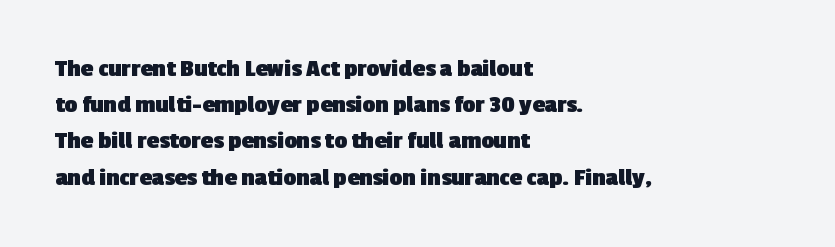
Q: Is the text bold? A: Yes.
Q: Is the text underlined? A: No.
Q: How is the paragraph aligned? A: Left-aligned.
Q: Is the spacing between letters normal or unusually wide? A: Normal.
Q: Is the spacing between lines tight, normal or loose? A: Normal.
